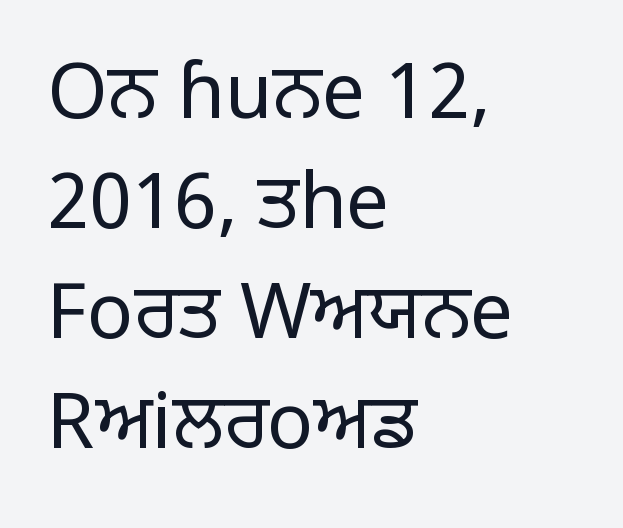
Default kerning and tracking; the words read as compact shapes. This reads as an unemphasized weight, regular at the heaviest. Horizontal bands of white between lines are of average thickness. The glyphs are unaccompanied by any horizontal stroke below them. Horizontal alignment here is leftward, the default for most running prose. Unlike a traditional serif, this face leaves its strokes unadorned.
